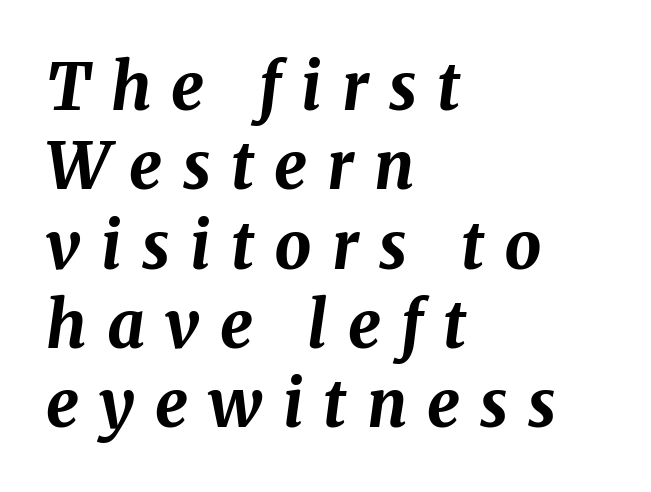
{"italic": "yes", "lean": "right", "slant_degrees": 8, "bold": "yes", "weight": "bold", "width": "normal", "stroke_contrast": "medium", "x_height": "medium", "monospaced": "no", "underline": "no", "align": "left", "line_spacing_ratio": 1.22, "letter_spacing": "wide", "letter_spacing_em": 0.31, "glyph_px": 65}
